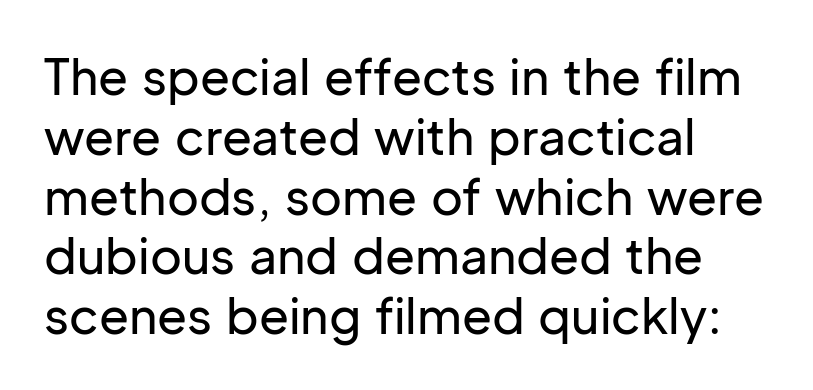
The face used here is proportionally spaced, like ordinary book or web type. Descenders hang freely into open space. In terms of letterspacing, this is plain default setting. The characters display no serif detailing; their extremities are plain.
